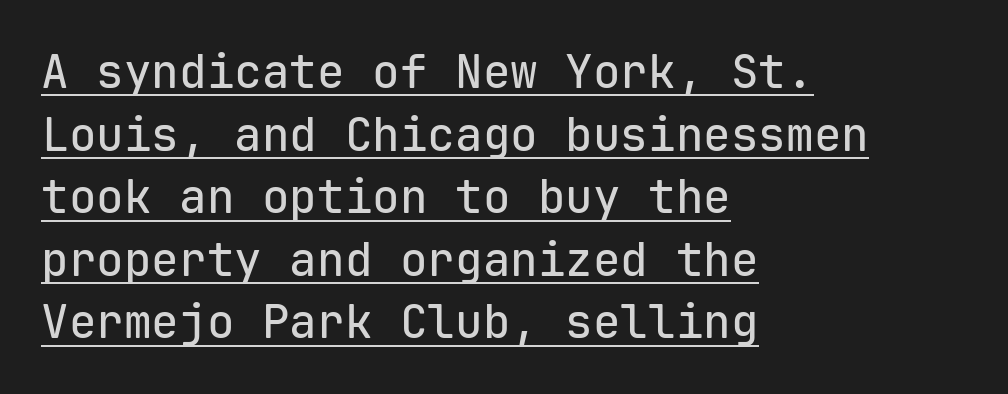
The image shows 46 px sans-serif type, upright, monospaced; set left-aligned, normal line spacing (1.36x), normal letter spacing, underlined; low stroke contrast and a medium x-height.
